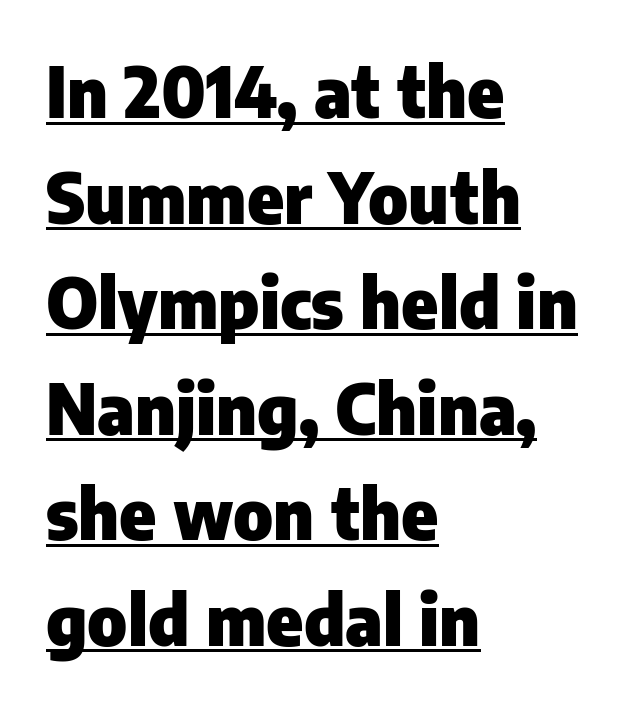
Q: Is the text bold? A: Yes.
Q: Is the text italic (slanted)? A: No, it is upright.
Q: Is the typeface a serif or a sans-serif typeface? A: Sans-serif.
Q: Is the text underlined? A: Yes.
Q: How is the paragraph aligned? A: Left-aligned.
Q: Is the spacing between letters normal or unusually wide? A: Normal.
Q: Is the spacing between lines tight, normal or loose? A: Normal.
Q: Width (condensed, normal, or wide)? A: Normal.
Q: Stroke contrast? A: Low.
Q: x-height? A: Medium.
Q: Monospaced? A: No.
